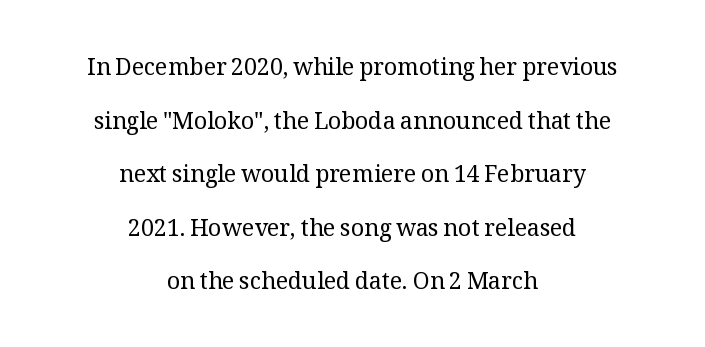
{"italic": "no", "bold": "no", "underline": "no", "align": "center", "line_spacing": "loose", "line_spacing_ratio": 2.33, "letter_spacing": "normal", "letter_spacing_em": 0.0, "glyph_px": 23}
